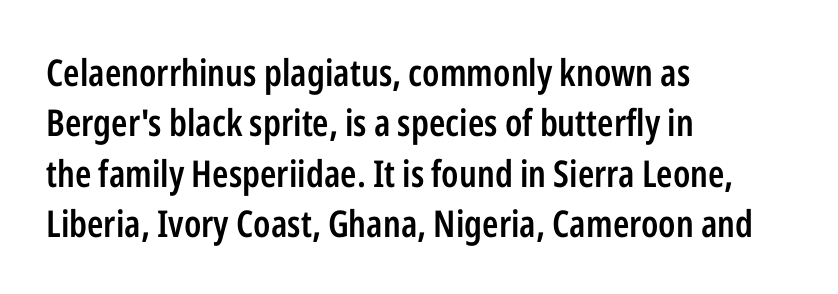
{"serif": "no", "italic": "no", "bold": "semi", "weight": "semibold", "width": "condensed", "stroke_contrast": "low", "x_height": "medium", "monospaced": "no", "underline": "no", "align": "left", "line_spacing": "normal", "line_spacing_ratio": 1.36, "letter_spacing": "normal", "letter_spacing_em": 0.0, "glyph_px": 37}
